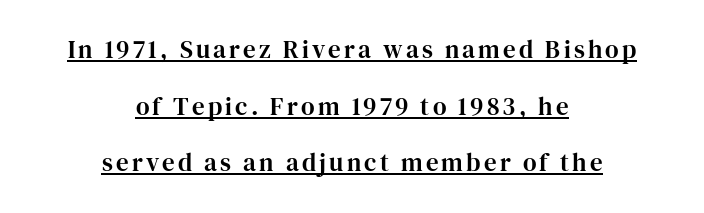
{"italic": "no", "underline": "yes", "align": "center", "line_spacing": "loose", "line_spacing_ratio": 2.27, "glyph_px": 25}
